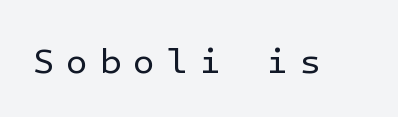
The image shows 36 px regular-weight sans-serif type, upright; set unusually wide letter spacing (+0.31 em), not underlined; low stroke contrast and a medium x-height.
